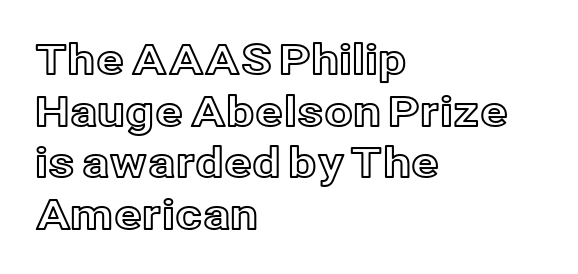
Q: Is the text italic (slanted)? A: No, it is upright.
Q: Is the text underlined? A: No.
Q: How is the paragraph aligned? A: Left-aligned.
Q: Is the spacing between letters normal or unusually wide? A: Normal.
Q: Is the spacing between lines tight, normal or loose? A: Normal.
Q: Width (condensed, normal, or wide)? A: Normal.
Q: x-height? A: Medium.
Q: Monospaced? A: No.
